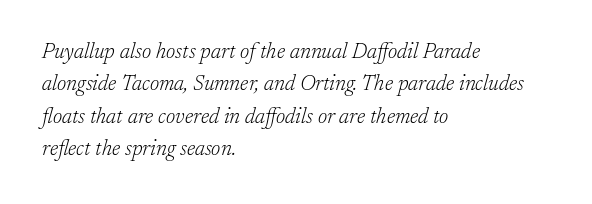
Q: Is the text bold? A: No.
Q: Is the text italic (slanted)? A: Yes, it leans right by about 17 degrees.
Q: Is the text underlined? A: No.
Q: How is the paragraph aligned? A: Left-aligned.
Q: Is the spacing between letters normal or unusually wide? A: Normal.
Q: Is the spacing between lines tight, normal or loose? A: Normal.
